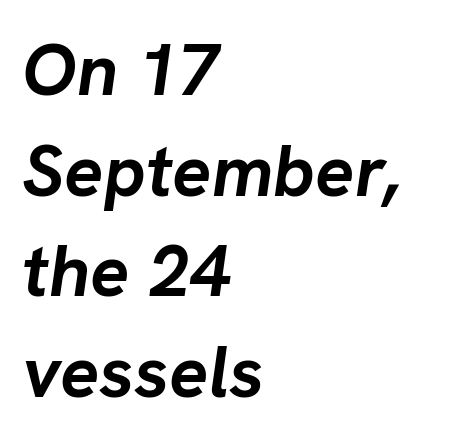
{"italic": "yes", "lean": "right", "slant_degrees": 8, "bold": "yes", "weight": "semibold", "width": "normal", "stroke_contrast": "low", "x_height": "medium", "monospaced": "no", "underline": "no", "align": "left", "line_spacing": "normal", "line_spacing_ratio": 1.38, "letter_spacing": "normal", "letter_spacing_em": 0.0, "glyph_px": 73}
